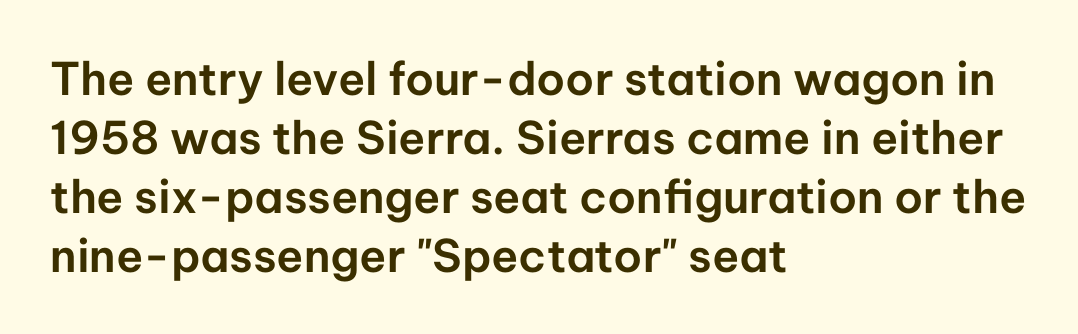
{"serif": "no", "italic": "no", "width": "normal", "stroke_contrast": "low", "x_height": "medium", "monospaced": "no", "underline": "no", "align": "left", "line_spacing": "normal", "line_spacing_ratio": 1.31, "letter_spacing": "normal", "letter_spacing_em": 0.0, "glyph_px": 45}
